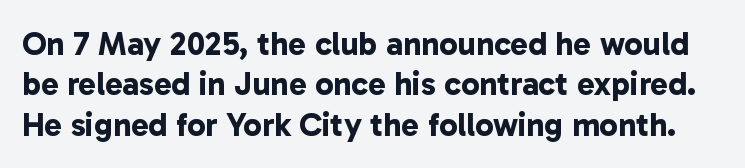
The image shows 33 px bold sans-serif type; set line spacing 1.22x, normal letter spacing, not underlined; low stroke contrast and a medium x-height.
